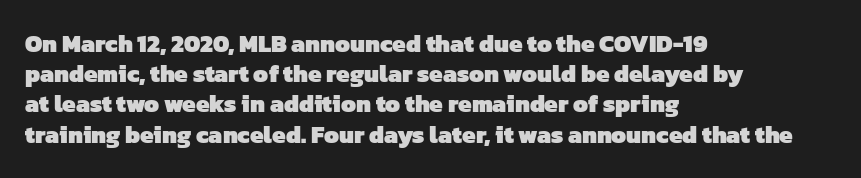
Q: Is the text bold? A: Yes.
Q: Is the text underlined? A: No.
Q: How is the paragraph aligned? A: Left-aligned.
Q: Is the spacing between letters normal or unusually wide? A: Normal.
Q: Is the spacing between lines tight, normal or loose? A: Normal.
